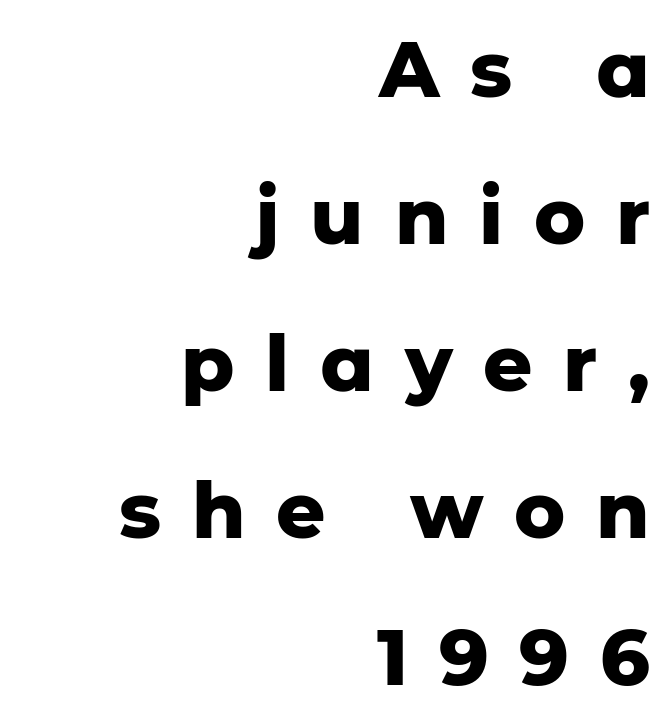
Stroke thickness is high; the sample reads as a true bold. These lines stand farther apart than default settings would place them. What kind of face is this? One without serifs — a sans. In terms of posture, this sample is upright. Clear beneath every line of the passage.
